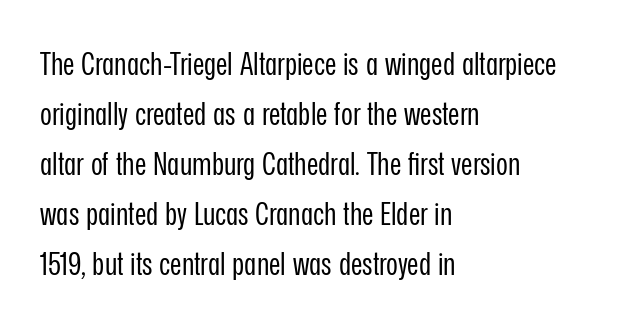
Type without underlining. The letters sit at their default tracking, neither squeezed nor spread. Each line starts at the same left margin while the right side varies. Letters have the restrained weight of plain body copy at most. A typesetter would call this proportional, since set widths differ per character. Each letter's strokes conclude bluntly, with no projecting serifs.
